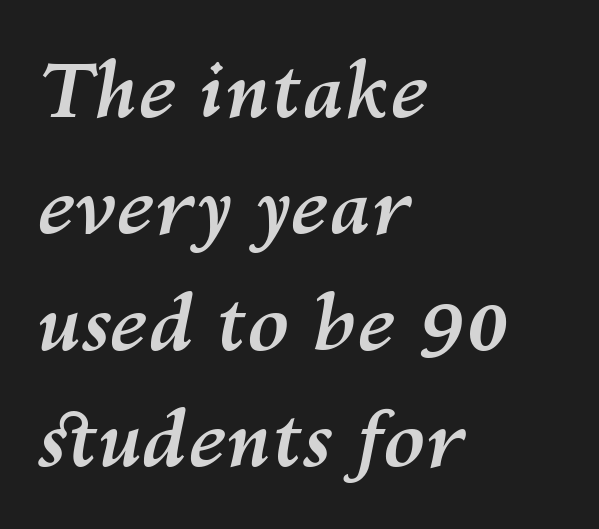
{"italic": "yes", "lean": "right", "slant_degrees": 10, "bold": "yes", "weight": "semibold", "width": "normal", "stroke_contrast": "medium", "x_height": "medium", "monospaced": "no", "underline": "no", "align": "left", "line_spacing": "normal", "line_spacing_ratio": 1.51, "letter_spacing": "normal", "letter_spacing_em": 0.0, "glyph_px": 77}
